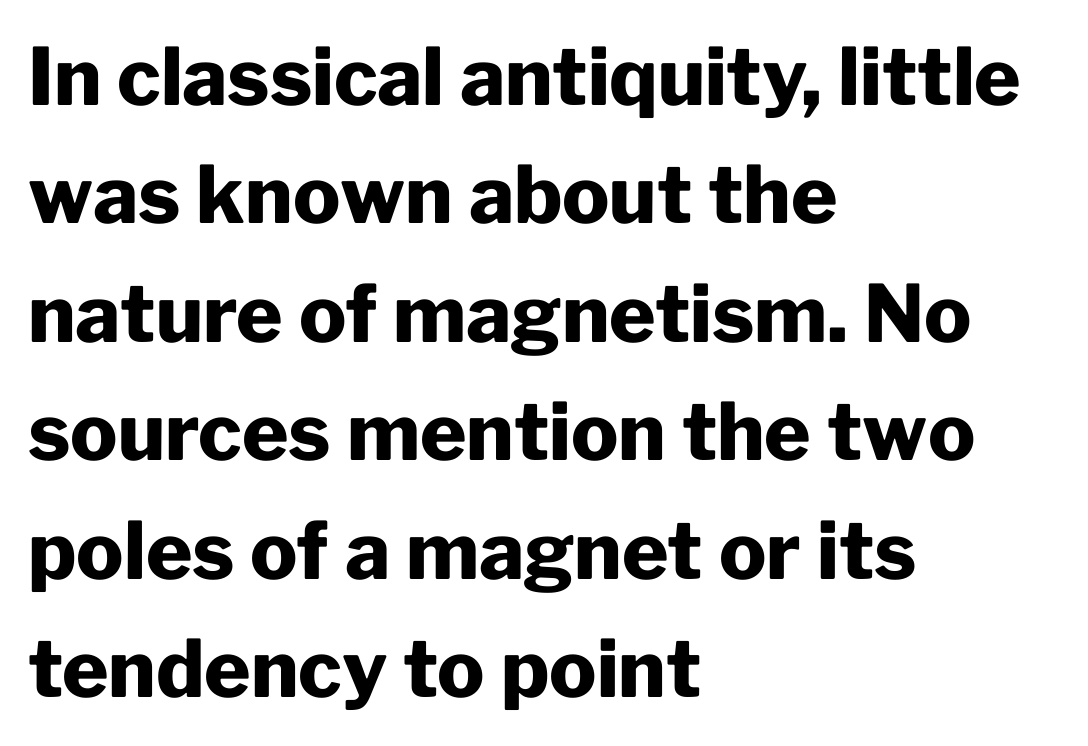
The face used here is rendered with its standard letterfit. Descenders are the only things crossing below the line. This sample has the flowing, uneven cadence of proportional lettering. One glance says typical: line gaps are just what's usual. Horizontal alignment here is leftward, the default for most running prose. Notice how thick the strokes are: this is what a full bold looks like.
